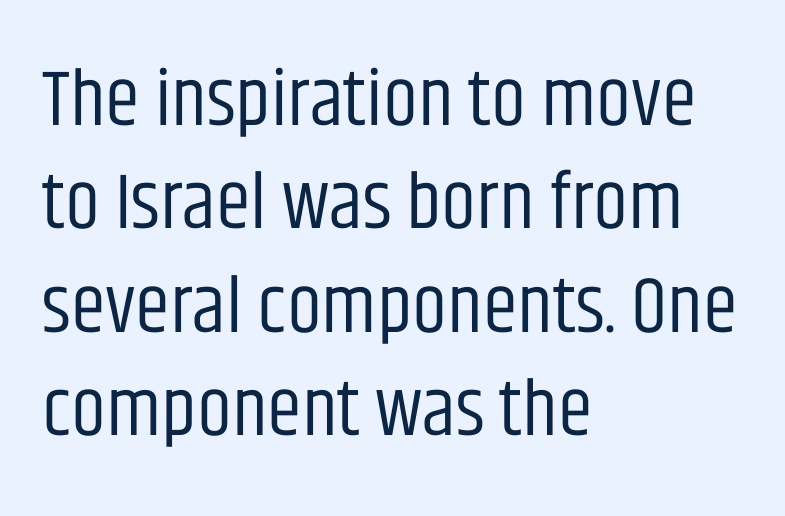
{"serif": "no", "italic": "no", "bold": "no", "weight": "regular", "width": "condensed", "stroke_contrast": "low", "x_height": "large", "monospaced": "no", "underline": "no", "align": "left", "line_spacing": "normal", "line_spacing_ratio": 1.31, "letter_spacing": "normal", "letter_spacing_em": 0.0, "glyph_px": 79}
